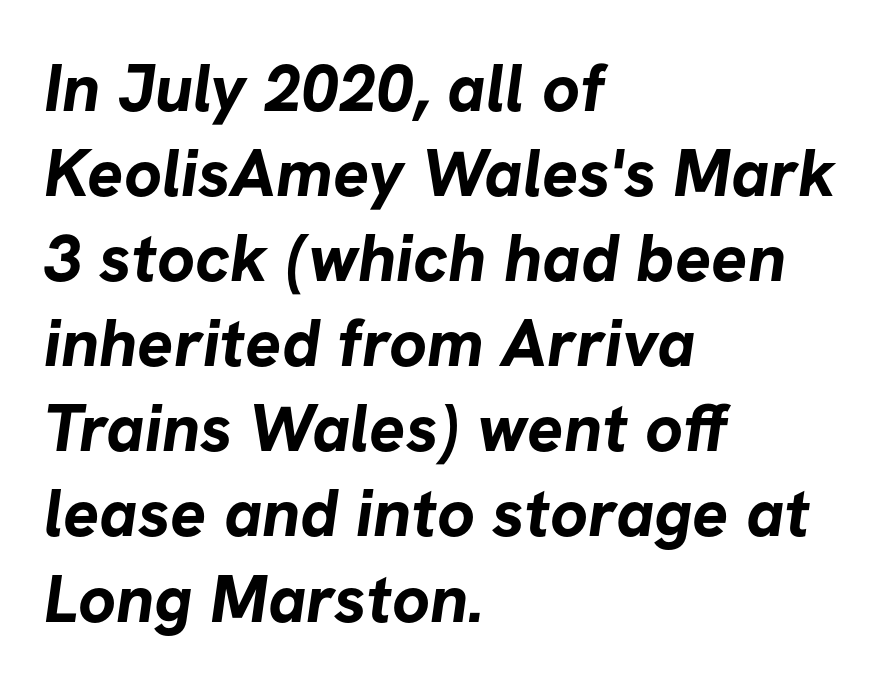
Q: Is the text bold? A: Yes.
Q: Is the typeface a serif or a sans-serif typeface? A: Sans-serif.
Q: Is the text underlined? A: No.
Q: How is the paragraph aligned? A: Left-aligned.
Q: Is the spacing between letters normal or unusually wide? A: Normal.
Q: Is the spacing between lines tight, normal or loose? A: Normal.
Q: Width (condensed, normal, or wide)? A: Normal.
Q: Stroke contrast? A: Low.
Q: x-height? A: Medium.
Q: Monospaced? A: No.
